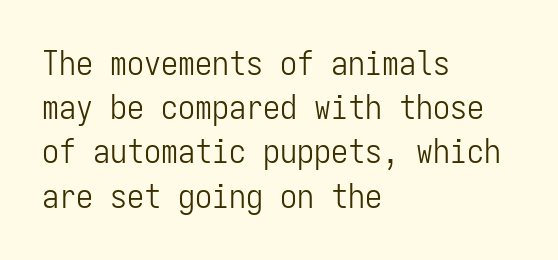
Q: Is the text bold? A: No.
Q: Is the text italic (slanted)? A: No, it is upright.
Q: Is the typeface a serif or a sans-serif typeface? A: Sans-serif.
Q: Is the text underlined? A: No.
Q: How is the paragraph aligned? A: Left-aligned.
Q: Is the spacing between letters normal or unusually wide? A: Normal.
Q: Is the spacing between lines tight, normal or loose? A: Normal.
Q: Width (condensed, normal, or wide)? A: Condensed.
Q: Stroke contrast? A: Low.
Q: x-height? A: Medium.
Q: Monospaced? A: Yes.
